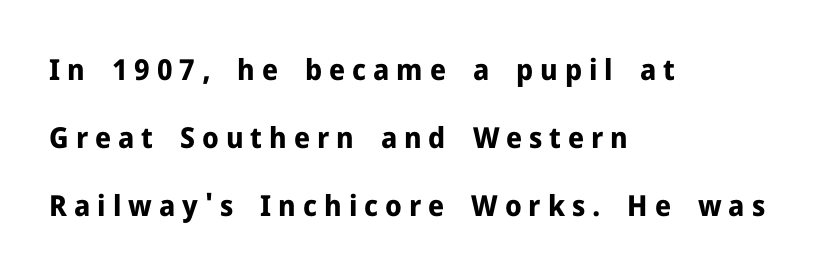
Q: Is the text bold? A: Yes.
Q: Is the text italic (slanted)? A: No, it is upright.
Q: Is the typeface a serif or a sans-serif typeface? A: Sans-serif.
Q: Is the text underlined? A: No.
Q: How is the paragraph aligned? A: Left-aligned.
Q: Is the spacing between letters normal or unusually wide? A: Unusually wide.
Q: Is the spacing between lines tight, normal or loose? A: Loose.
Q: Width (condensed, normal, or wide)? A: Normal.
Q: Stroke contrast? A: Low.
Q: x-height? A: Medium.
Q: Monospaced? A: No.
